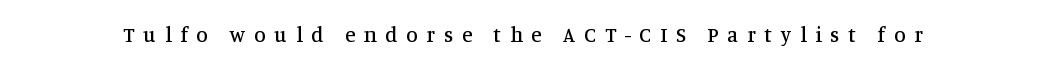
The image shows 21 px text type, upright; set unusually wide letter spacing (+0.42 em), not underlined.
